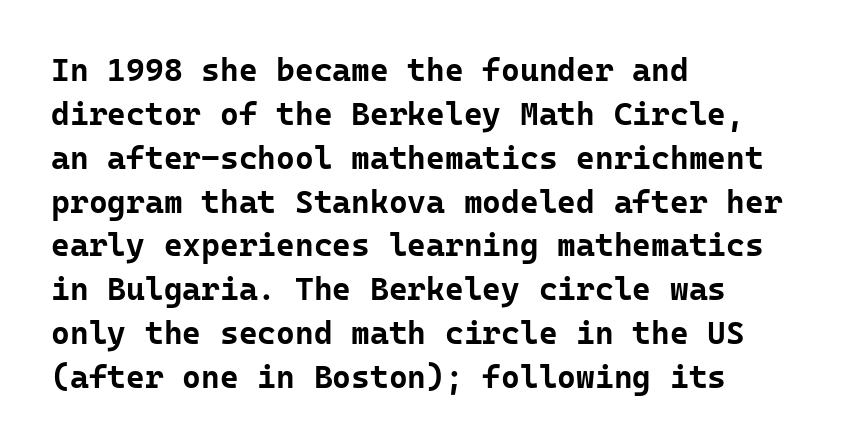
Q: Is the text bold? A: Yes.
Q: Is the text italic (slanted)? A: No, it is upright.
Q: Is the typeface a serif or a sans-serif typeface? A: Sans-serif.
Q: Is the text underlined? A: No.
Q: How is the paragraph aligned? A: Left-aligned.
Q: Is the spacing between letters normal or unusually wide? A: Normal.
Q: Is the spacing between lines tight, normal or loose? A: Normal.
Q: Width (condensed, normal, or wide)? A: Normal.
Q: Stroke contrast? A: Low.
Q: x-height? A: Medium.
Q: Monospaced? A: Yes.
